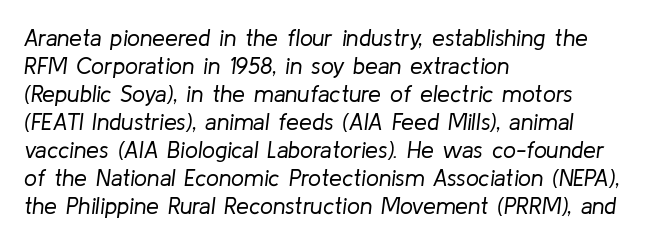
Q: Is the text bold? A: No.
Q: Is the text italic (slanted)? A: Yes, it leans right by about 8 degrees.
Q: Is the text underlined? A: No.
Q: How is the paragraph aligned? A: Left-aligned.
Q: Is the spacing between letters normal or unusually wide? A: Normal.
